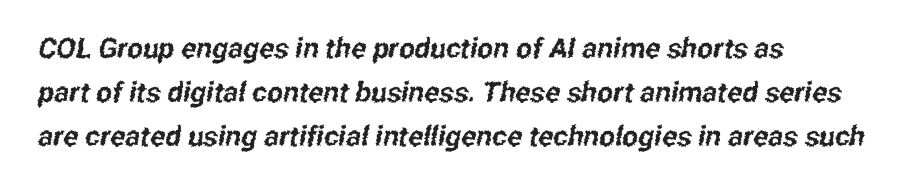
The image shows 28 px condensed sans-serif type; set left-aligned, normal line spacing (1.58x), normal letter spacing, not underlined; low stroke contrast and a medium x-height.
